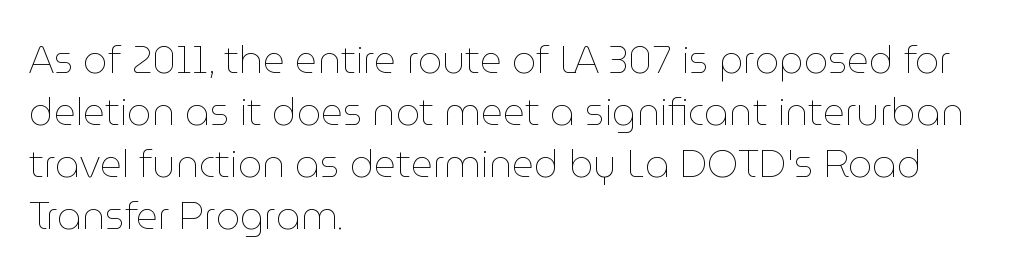
{"italic": "no", "bold": "no", "weight": "thin", "width": "normal", "stroke_contrast": "low", "x_height": "medium", "monospaced": "no", "underline": "no", "align": "left", "line_spacing": "normal", "line_spacing_ratio": 1.37, "letter_spacing": "normal", "letter_spacing_em": 0.0, "glyph_px": 38}
